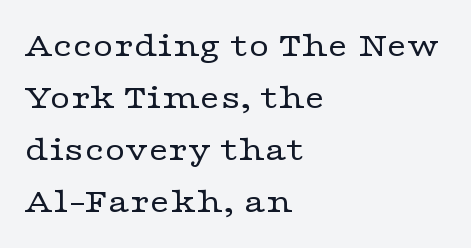
Q: Is the text bold? A: No.
Q: Is the text italic (slanted)? A: No, it is upright.
Q: Is the typeface a serif or a sans-serif typeface? A: Serif.
Q: Is the text underlined? A: No.
Q: How is the paragraph aligned? A: Left-aligned.
Q: Is the spacing between letters normal or unusually wide? A: Normal.
Q: Is the spacing between lines tight, normal or loose? A: Normal.
Q: Width (condensed, normal, or wide)? A: Wide.
Q: Stroke contrast? A: Low.
Q: x-height? A: Medium.
Q: Monospaced? A: No.
